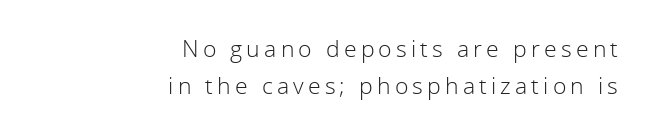
The image shows 23 px text type, upright; set right-aligned, normal line spacing (1.61x), not underlined.
